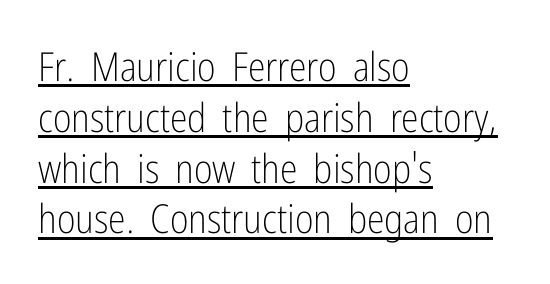
Q: Is the text bold? A: No.
Q: Is the text italic (slanted)? A: No, it is upright.
Q: Is the typeface a serif or a sans-serif typeface? A: Sans-serif.
Q: Is the text underlined? A: Yes.
Q: How is the paragraph aligned? A: Left-aligned.
Q: Is the spacing between letters normal or unusually wide? A: Normal.
Q: Is the spacing between lines tight, normal or loose? A: Normal.
Q: Width (condensed, normal, or wide)? A: Condensed.
Q: Stroke contrast? A: Low.
Q: x-height? A: Medium.
Q: Monospaced? A: No.
